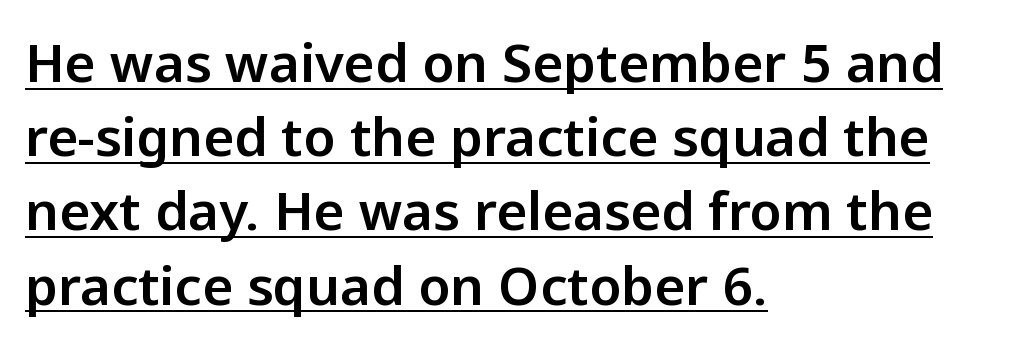
Q: Is the text italic (slanted)? A: No, it is upright.
Q: Is the typeface a serif or a sans-serif typeface? A: Sans-serif.
Q: Is the text underlined? A: Yes.
Q: How is the paragraph aligned? A: Left-aligned.
Q: Is the spacing between letters normal or unusually wide? A: Normal.
Q: Is the spacing between lines tight, normal or loose? A: Normal.
Q: Width (condensed, normal, or wide)? A: Normal.
Q: Stroke contrast? A: Low.
Q: x-height? A: Medium.
Q: Monospaced? A: No.
